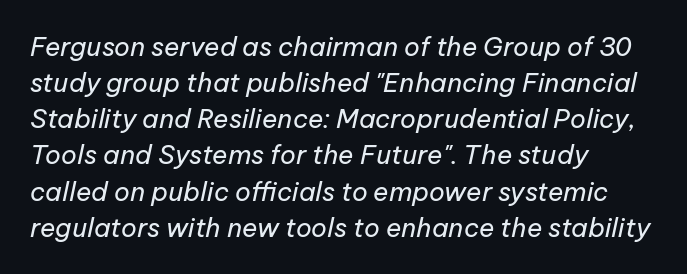
What's the leading like? Ordinary, nothing unusual. The paragraph has a hard left edge and a soft right edge. The glyphs look as if they've been sheared to an angle. The space beneath each line is pristine and unruled. Tracking value appears to be zero — textbook default spacing. Each stroke keeps to a modest, everyday thickness or less.
